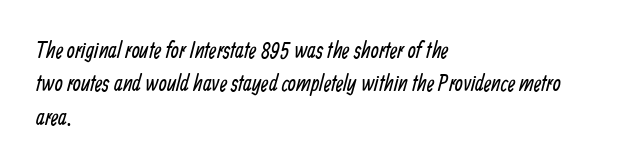
The image shows 23 px text type; set left-aligned, normal line spacing (1.45x), normal letter spacing, not underlined.
